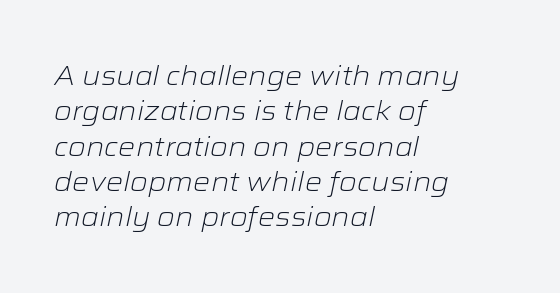
Stroke mass is kept to a normal reading level or below. Descenders hang freely into open space. Caption: standard tracking, unaltered. A typesetter would mark this as italic. Leading: standard.
